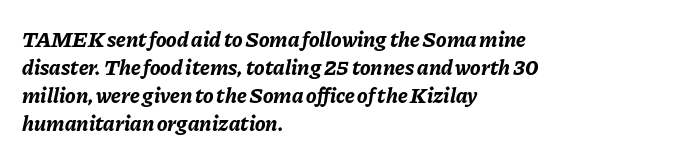
Q: Is the text bold? A: Yes.
Q: Is the text italic (slanted)? A: Yes, it leans right by about 11 degrees.
Q: Is the text underlined? A: No.
Q: How is the paragraph aligned? A: Left-aligned.
Q: Is the spacing between letters normal or unusually wide? A: Normal.
Q: Is the spacing between lines tight, normal or loose? A: Normal.
